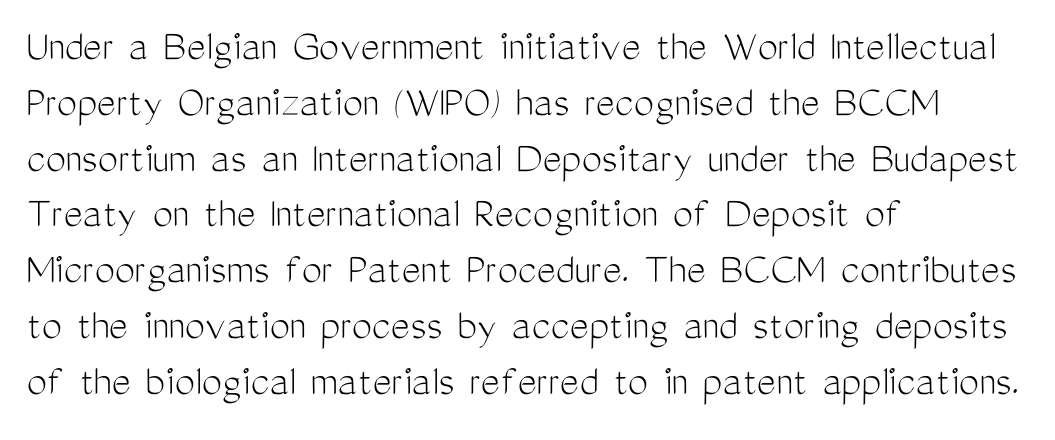
The image shows 45 px light, condensed sans-serif type, upright; set left-aligned, line spacing 1.24x, normal letter spacing, not underlined; medium stroke contrast and a medium x-height.
